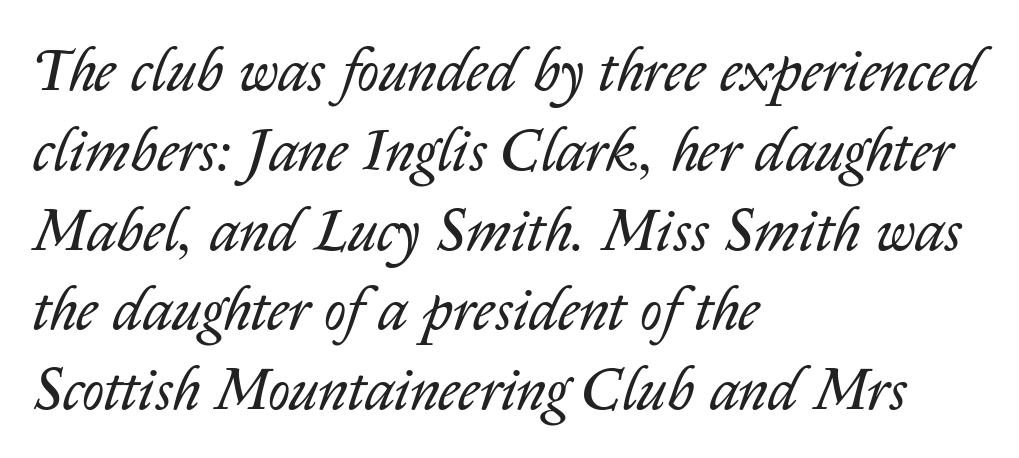
Q: Is the text bold? A: No.
Q: Is the text italic (slanted)? A: Yes, it leans right by about 14 degrees.
Q: Is the text underlined? A: No.
Q: How is the paragraph aligned? A: Left-aligned.
Q: Is the spacing between letters normal or unusually wide? A: Normal.
Q: Is the spacing between lines tight, normal or loose? A: Normal.
Q: Width (condensed, normal, or wide)? A: Normal.
Q: Stroke contrast? A: Low.
Q: x-height? A: Medium.
Q: Monospaced? A: No.
